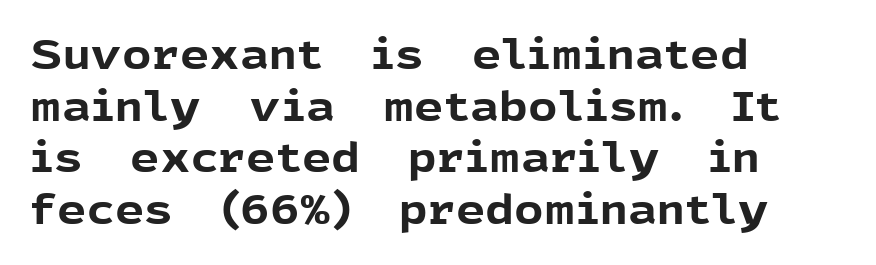
The face used here is rendered with its standard letterfit. Strong, thick strokes mark this as bold type. Plain, unruled lines of type. Visually the block forms a straight wall on the left and a jagged coastline on the right.
